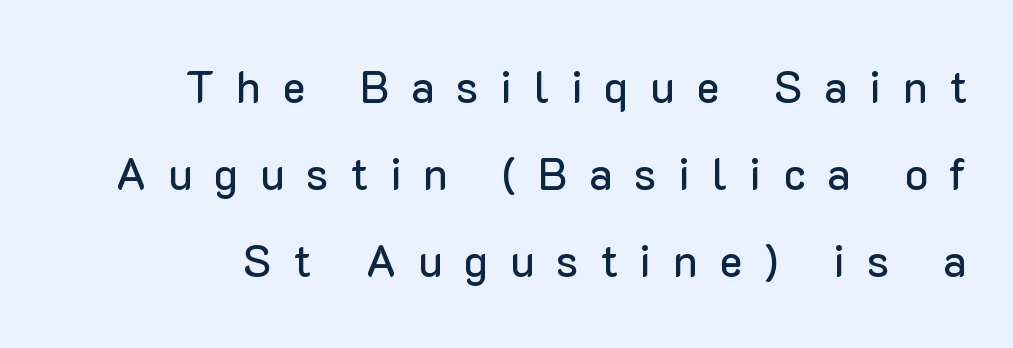
The image shows 44 px sans-serif type, upright; set right-aligned, loose line spacing (1.98x), unusually wide letter spacing (+0.49 em), not underlined; low stroke contrast and a medium x-height.
